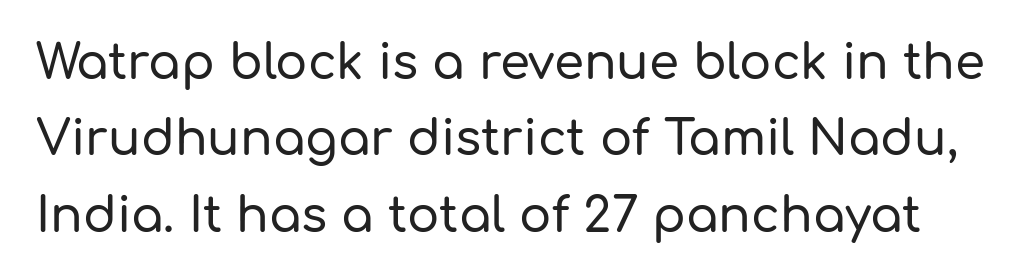
Honestly, the row spacing looks completely unremarkable. Letter spacing: default. A typesetter would mark this as roman, not italic. Classification — sans serif.
